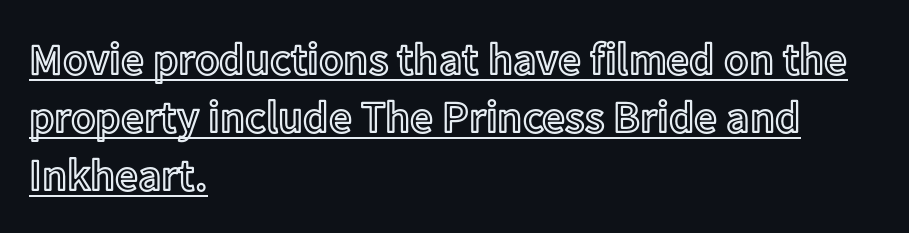
{"italic": "no", "width": "normal", "x_height": "medium", "monospaced": "no", "underline": "yes", "align": "left", "line_spacing": "normal", "line_spacing_ratio": 1.29, "letter_spacing": "normal", "letter_spacing_em": 0.0, "glyph_px": 45}
